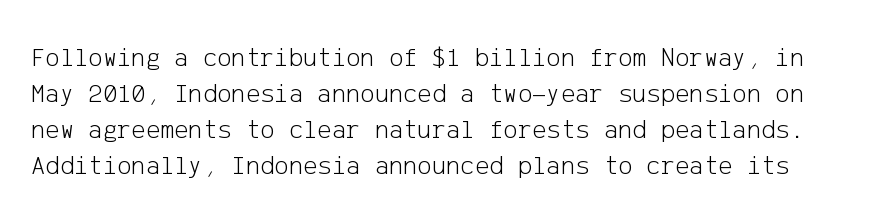
Nope, not italic — everything's standing straight. Only glyphs here, with clear space below each row. This rendering leaves character spacing at its baseline value. The lines sit at an ordinary, default distance from one another. Ink coverage per letter is moderate at most.
